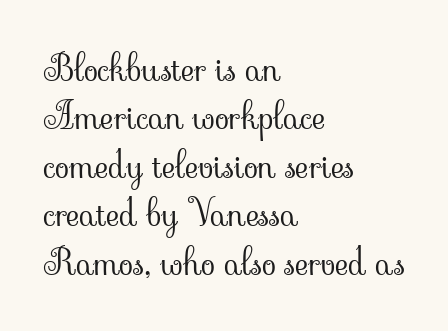
Q: Is the text bold? A: No.
Q: Is the text italic (slanted)? A: No, it is upright.
Q: Is the typeface a serif or a sans-serif typeface? A: Serif.
Q: Is the text underlined? A: No.
Q: How is the paragraph aligned? A: Left-aligned.
Q: Is the spacing between letters normal or unusually wide? A: Normal.
Q: Is the spacing between lines tight, normal or loose? A: Normal.
Q: Width (condensed, normal, or wide)? A: Normal.
Q: Stroke contrast? A: Low.
Q: x-height? A: Small.
Q: Monospaced? A: No.
